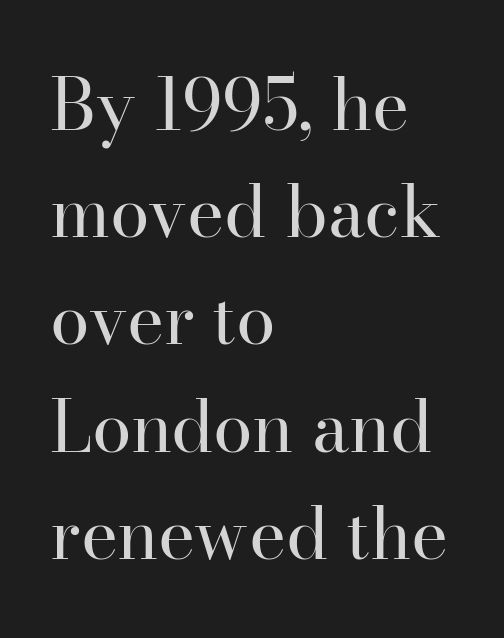
Q: Is the text bold? A: No.
Q: Is the text italic (slanted)? A: No, it is upright.
Q: Is the typeface a serif or a sans-serif typeface? A: Serif.
Q: Is the text underlined? A: No.
Q: How is the paragraph aligned? A: Left-aligned.
Q: Is the spacing between letters normal or unusually wide? A: Normal.
Q: Is the spacing between lines tight, normal or loose? A: Normal.
Q: Width (condensed, normal, or wide)? A: Normal.
Q: Stroke contrast? A: High.
Q: x-height? A: Small.
Q: Monospaced? A: No.
